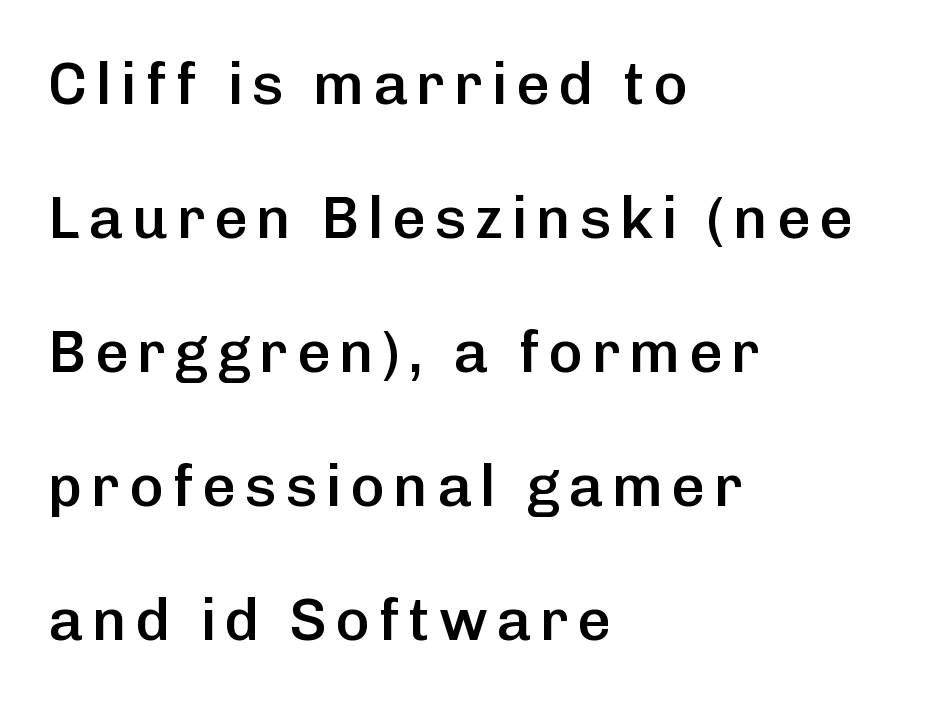
{"serif": "no", "italic": "no", "bold": "semi", "weight": "semibold", "width": "normal", "stroke_contrast": "low", "x_height": "medium", "monospaced": "no", "underline": "no", "align": "left", "line_spacing": "loose", "line_spacing_ratio": 2.27, "glyph_px": 59}
